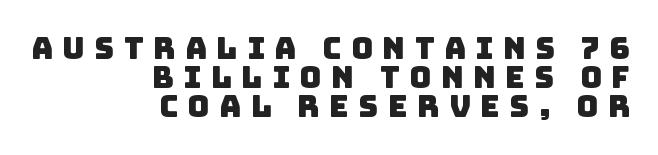
The image shows 30 px sans-serif type; set right-aligned, tight line spacing (0.97x), unusually wide letter spacing (+0.32 em), not underlined; low stroke contrast and a large x-height.
